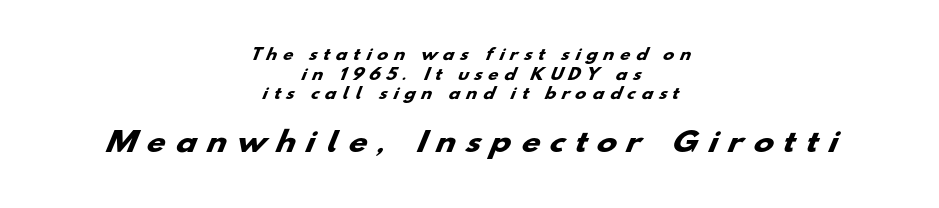
Q: Is the text bold? A: Yes.
Q: Is the text underlined? A: No.
Q: How is the paragraph aligned? A: Centered.
Q: Is the spacing between letters normal or unusually wide? A: Unusually wide.
Q: Is the spacing between lines tight, normal or loose? A: Normal.
Q: Which block of text is set in a larger size, the first (top) or the second (bottom)? A: The second (bottom) one.
